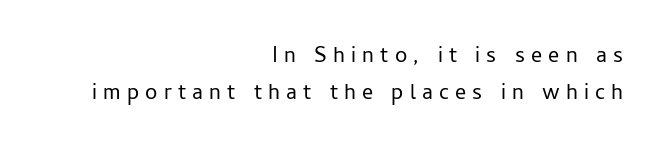
{"italic": "no", "bold": "no", "underline": "no", "align": "right", "line_spacing": "normal", "line_spacing_ratio": 1.7, "letter_spacing": "wide", "letter_spacing_em": 0.28, "glyph_px": 22}
